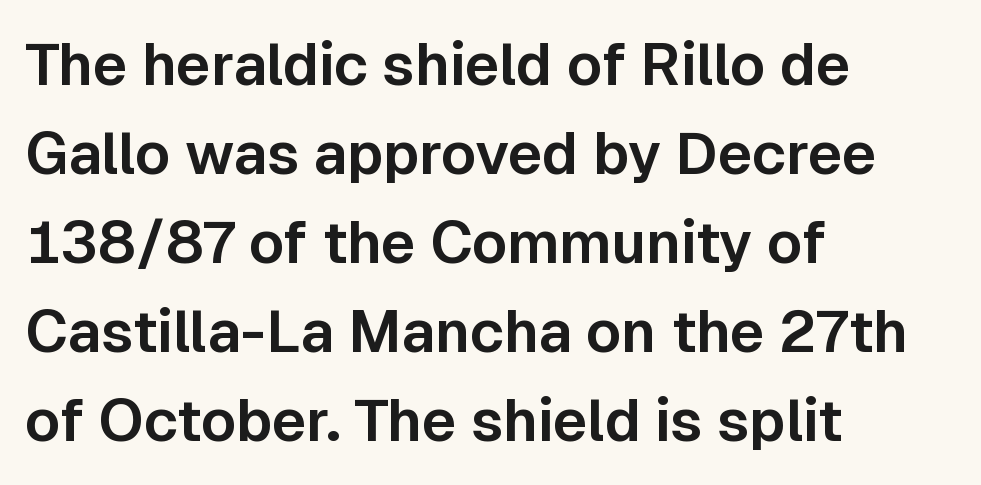
Q: Is the text italic (slanted)? A: No, it is upright.
Q: Is the typeface a serif or a sans-serif typeface? A: Sans-serif.
Q: Is the text underlined? A: No.
Q: How is the paragraph aligned? A: Left-aligned.
Q: Is the spacing between letters normal or unusually wide? A: Normal.
Q: Is the spacing between lines tight, normal or loose? A: Normal.
Q: Width (condensed, normal, or wide)? A: Normal.
Q: Stroke contrast? A: Low.
Q: x-height? A: Medium.
Q: Monospaced? A: No.
